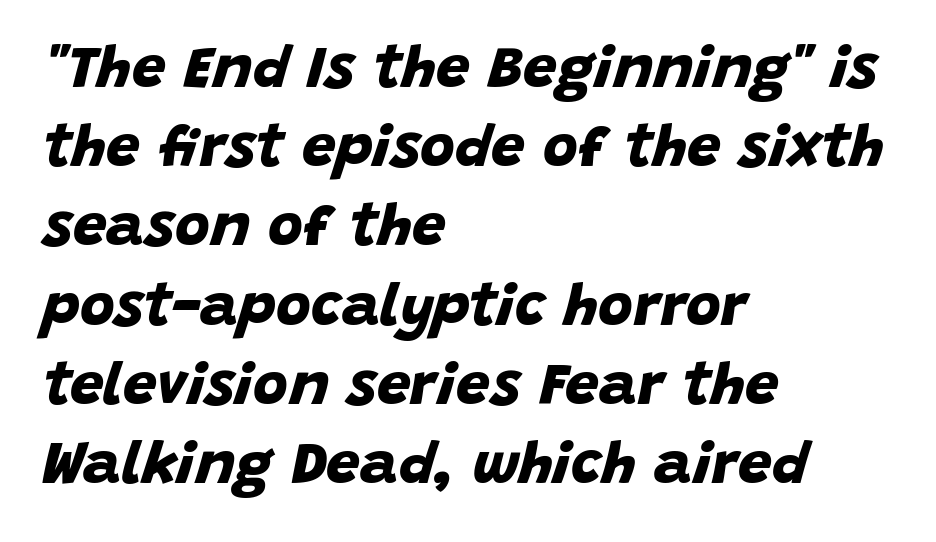
How are the letters spaced? Ordinarily, with no added tracking. Honestly, there is no underline to notice here at all. Each glyph is drawn with heavy, bold strokes. Spacing verdict: proportional, widths tailored to each character. A sans-serif font was chosen for this passage. One-word summary of the alignment: left.
